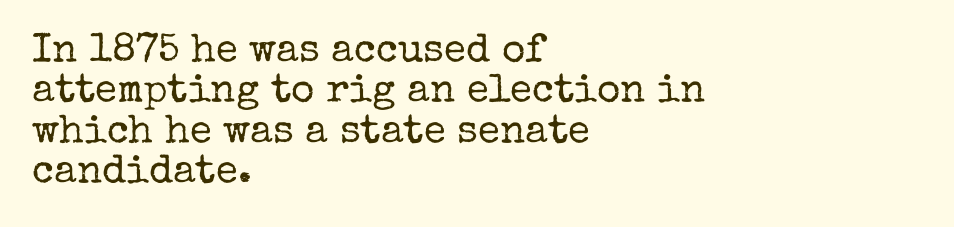
Q: Is the text bold? A: No.
Q: Is the text italic (slanted)? A: No, it is upright.
Q: Is the typeface a serif or a sans-serif typeface? A: Serif.
Q: Is the text underlined? A: No.
Q: How is the paragraph aligned? A: Left-aligned.
Q: Is the spacing between letters normal or unusually wide? A: Normal.
Q: Is the spacing between lines tight, normal or loose? A: Tight.
Q: Width (condensed, normal, or wide)? A: Normal.
Q: Stroke contrast? A: Low.
Q: x-height? A: Medium.
Q: Monospaced? A: No.
